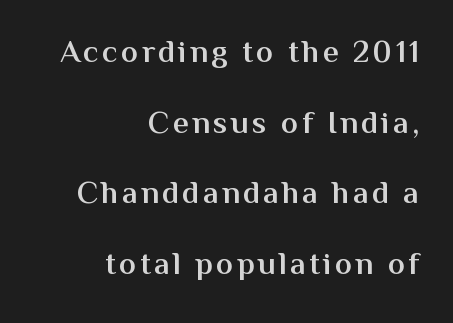
The image shows 32 px semibold sans-serif type, upright; set right-aligned, loose line spacing (2.21x), not underlined; medium stroke contrast and a medium x-height.
